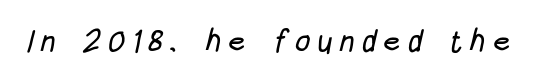
This sample uses a sans-serif face. The tracking reads as deliberately expanded to a designer's eye. These lines are rendered in a variable-pitch font. This rendering features lettering with no underline.
